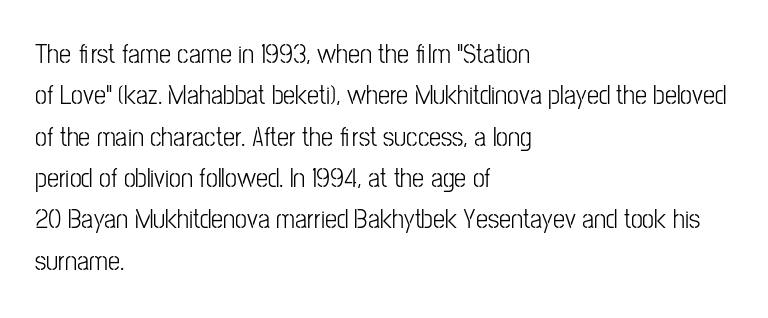
The image shows 27 px text type, upright; set left-aligned, normal line spacing (1.53x), normal letter spacing, not underlined.
